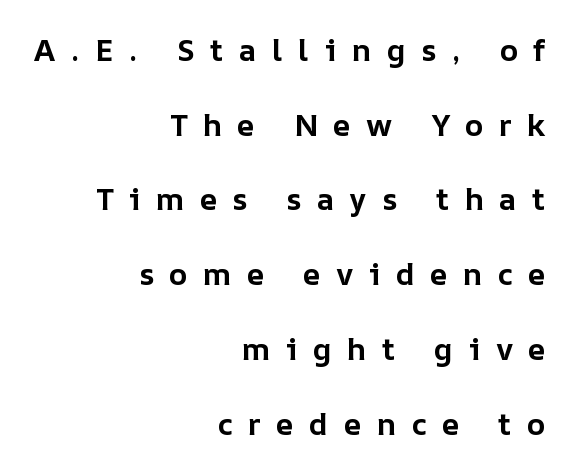
The image shows 31 px bold type, upright; set right-aligned, loose line spacing (2.41x), unusually wide letter spacing (+0.49 em), not underlined; low stroke contrast and a medium x-height.
